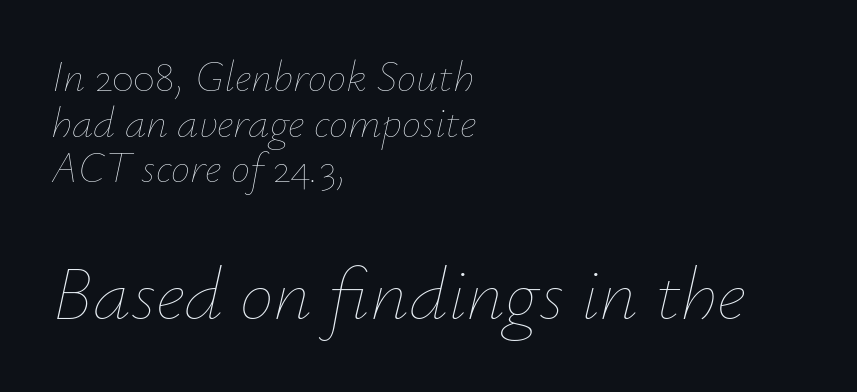
{"italic": "yes", "lean": "right", "slant_degrees": 12, "bold": "no", "weight": "thin", "width": "normal", "stroke_contrast": "low", "x_height": "small", "monospaced": "no", "underline": "no", "align": "left", "line_spacing": "tight", "line_spacing_ratio": 1.06, "letter_spacing": "normal", "letter_spacing_em": 0.0, "larger_block": "second", "size_ratio": 1.77, "glyph_px": 76}
